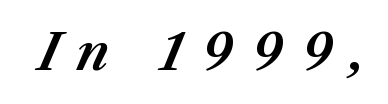
{"italic": "yes", "lean": "right", "slant_degrees": 23, "width": "normal", "stroke_contrast": "medium", "x_height": "medium", "monospaced": "no", "underline": "no", "letter_spacing": "wide", "letter_spacing_em": 0.35, "glyph_px": 51}
